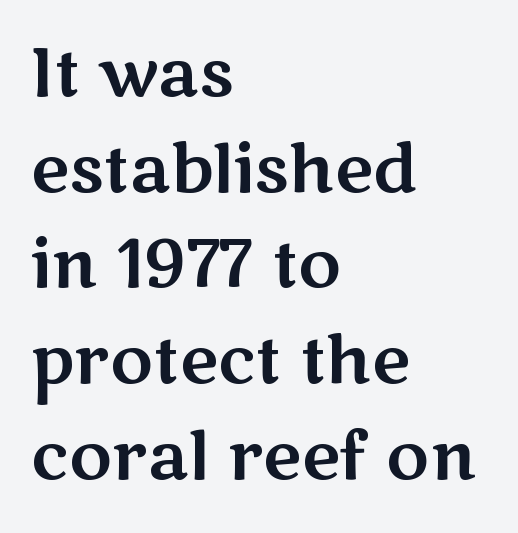
Typographically, this falls in the sans-serif category. The rendering uses natural spacing where letterforms have individual widths. If you drew a line through each stem, it would be perfectly vertical. The line-height multiplier appears to be the usual default. Is the letter spacing exaggerated? No — it looks like the ordinary default.
